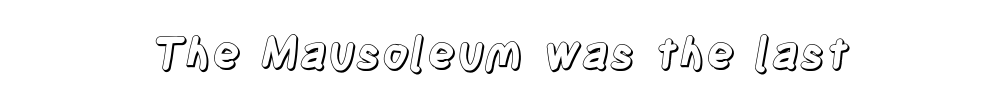
The image shows 43 px condensed type; set centered, normal letter spacing, not underlined; a large x-height.
